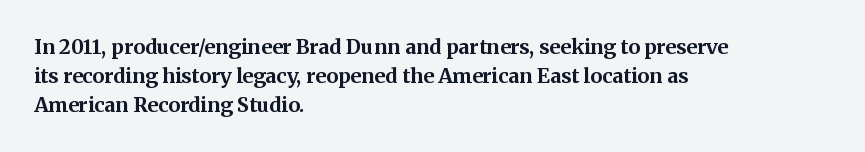
The image shows 20 px bold type, upright; set left-aligned, normal line spacing (1.45x), normal letter spacing, not underlined.
